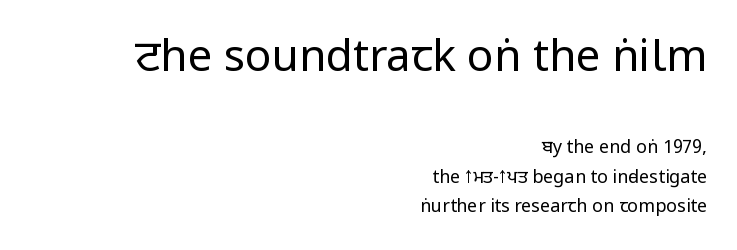
The characters are drawn with everyday or finer stroke widths. Bare-footed words on every line. Are there feet on the stems? There aren't — it's a sans. The horizontal fit of the characters is conventional and even.
